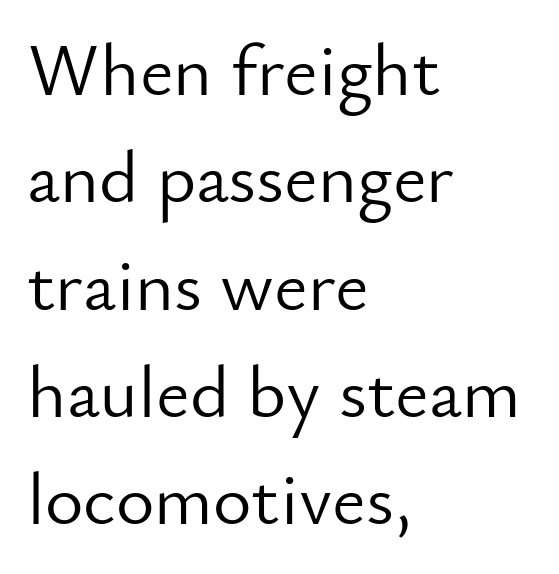
Underlining? Definitely not there. Regular leading. Unbolded letterforms with no extra heft. The letters advance in unequal steps, a hallmark of proportional type. The typography opts for an upright posture over an oblique one. Check where the strokes stop: nothing finishes them off — pure sans.
